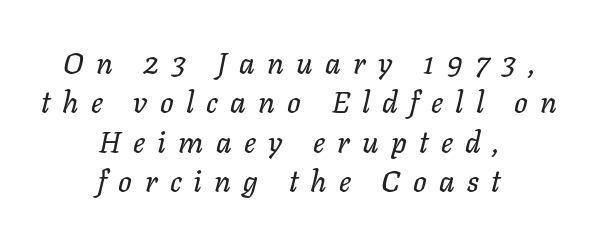
{"italic": "yes", "lean": "right", "slant_degrees": 11, "width": "normal", "stroke_contrast": "low", "x_height": "medium", "monospaced": "no", "underline": "no", "align": "center", "line_spacing": "normal", "line_spacing_ratio": 1.31, "letter_spacing": "wide", "letter_spacing_em": 0.41, "glyph_px": 30}
